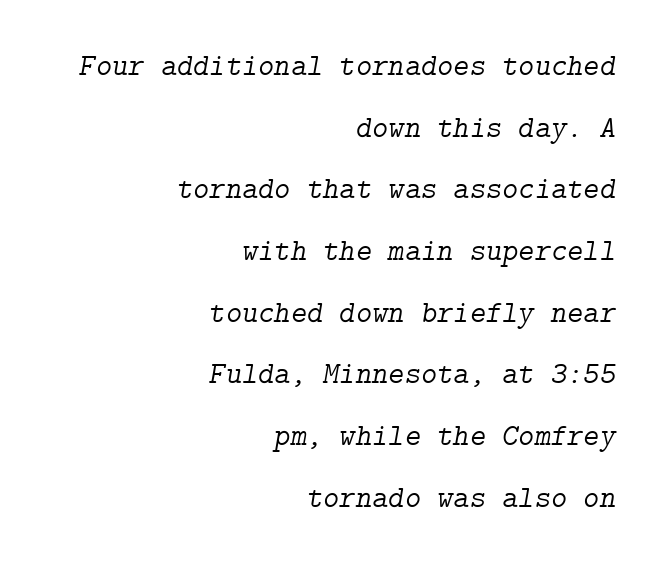
Old-style or modern, the face here clearly has serifs. Alignment: flush right. The space beneath each line is pristine and unruled. The text carries the slant typical of an italic or oblique font. Heaviness? Minimal to ordinary, like unemphasized prose.
